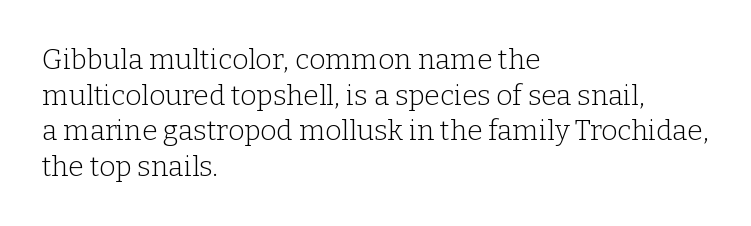
{"serif": "yes", "italic": "no", "bold": "no", "weight": "light", "width": "normal", "stroke_contrast": "low", "x_height": "medium", "monospaced": "no", "underline": "no", "align": "left", "line_spacing": "normal", "line_spacing_ratio": 1.27, "letter_spacing": "normal", "letter_spacing_em": 0.0, "glyph_px": 28}
